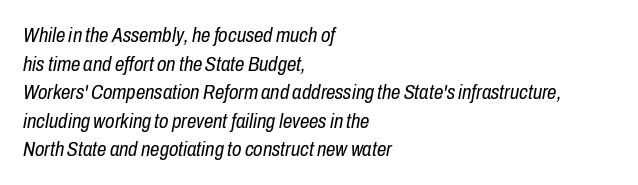
The image shows 21 px text type, italic (leaning right); set left-aligned, normal line spacing (1.36x), normal letter spacing, not underlined.
